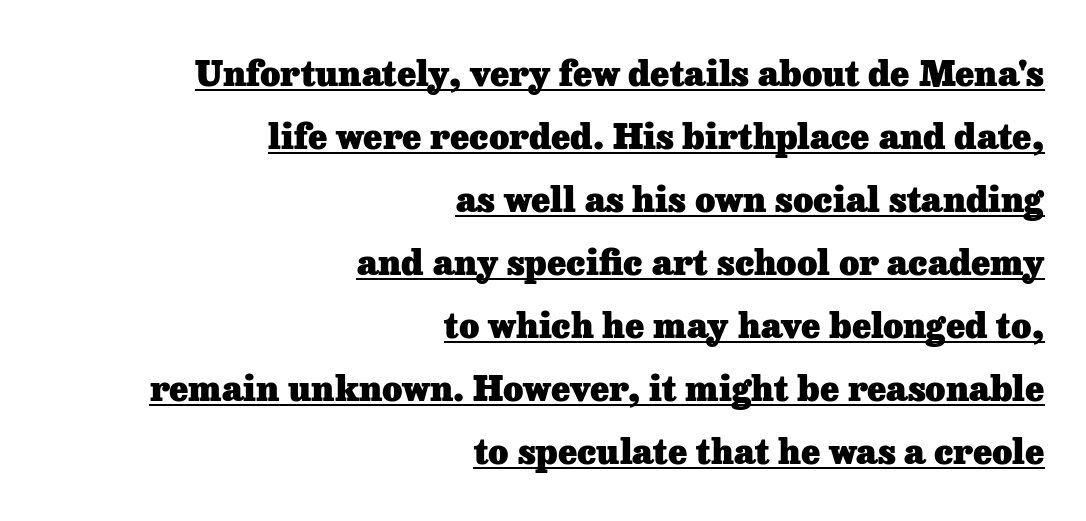
Q: Is the text bold? A: Yes.
Q: Is the text italic (slanted)? A: No, it is upright.
Q: Is the typeface a serif or a sans-serif typeface? A: Serif.
Q: Is the text underlined? A: Yes.
Q: How is the paragraph aligned? A: Right-aligned.
Q: Is the spacing between letters normal or unusually wide? A: Normal.
Q: Width (condensed, normal, or wide)? A: Normal.
Q: Stroke contrast? A: Low.
Q: x-height? A: Medium.
Q: Monospaced? A: No.
